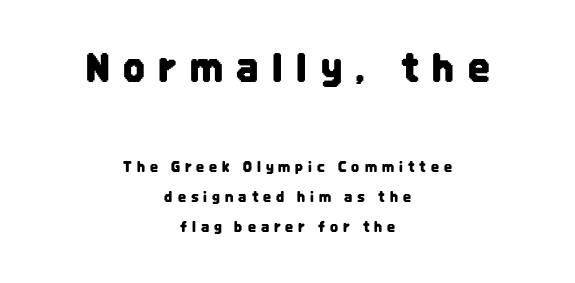
The image shows 38 px condensed sans-serif type, upright; set centered, loose line spacing (2.15x), unusually wide letter spacing (+0.36 em), not underlined; the first (top) block is 2.71x larger; low stroke contrast and a large x-height.
